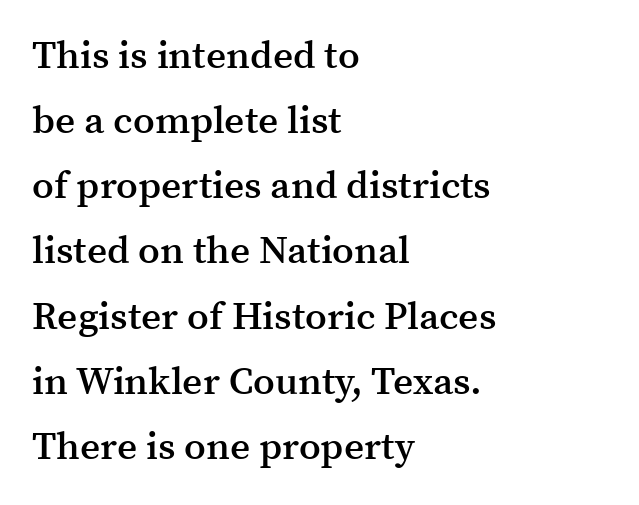
Q: Is the text bold? A: Semi-bold.
Q: Is the text italic (slanted)? A: No, it is upright.
Q: Is the typeface a serif or a sans-serif typeface? A: Serif.
Q: Is the text underlined? A: No.
Q: How is the paragraph aligned? A: Left-aligned.
Q: Is the spacing between letters normal or unusually wide? A: Normal.
Q: Is the spacing between lines tight, normal or loose? A: Normal.
Q: Width (condensed, normal, or wide)? A: Normal.
Q: Stroke contrast? A: Medium.
Q: x-height? A: Medium.
Q: Monospaced? A: No.
